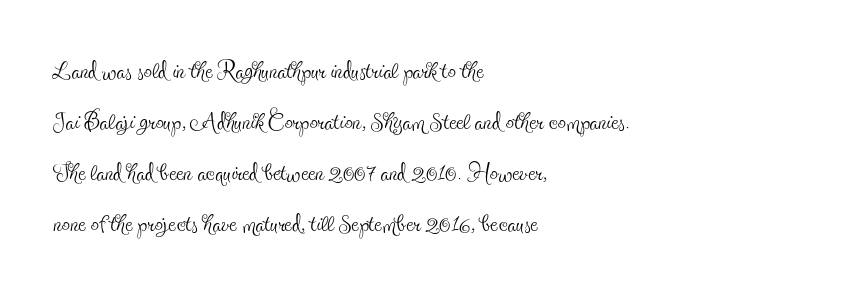
The image shows 33 px thin, condensed serif type; set left-aligned, normal line spacing (1.55x), normal letter spacing, not underlined; a small x-height.
